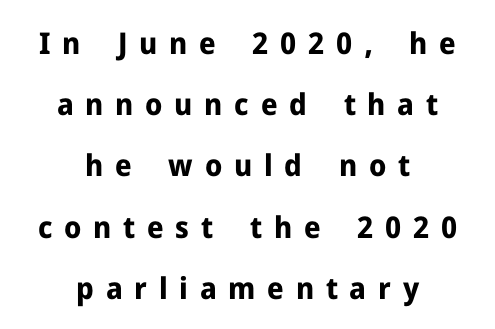
Q: Is the text bold? A: Yes.
Q: Is the text italic (slanted)? A: No, it is upright.
Q: Is the typeface a serif or a sans-serif typeface? A: Sans-serif.
Q: Is the text underlined? A: No.
Q: How is the paragraph aligned? A: Centered.
Q: Is the spacing between letters normal or unusually wide? A: Unusually wide.
Q: Is the spacing between lines tight, normal or loose? A: Loose.
Q: Width (condensed, normal, or wide)? A: Normal.
Q: Stroke contrast? A: Low.
Q: x-height? A: Medium.
Q: Monospaced? A: No.
